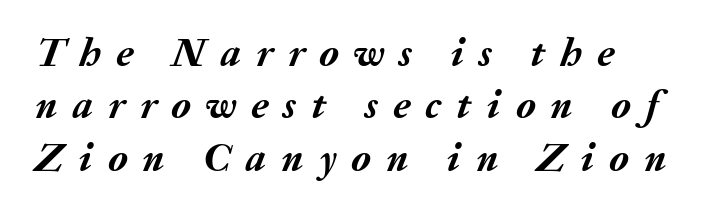
The area under the type is left untouched. Set as a true bold cut, around the 700 mark. Here the designer chose a conventional face with non-uniform glyph widths. This sample uses an oblique cut, with every glyph tilted off the vertical. Is there much room between lines? A standard amount, neither cramped nor airy. There is plenty of visible air inserted between adjacent glyphs.
